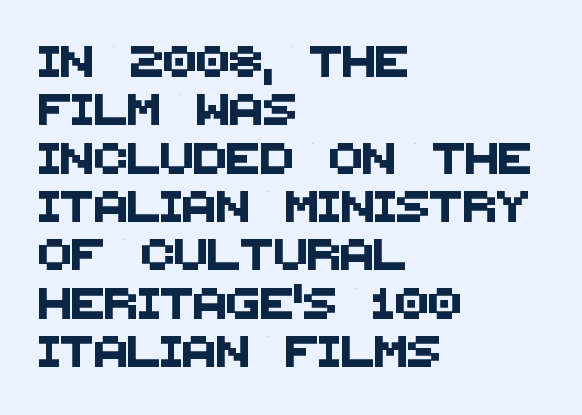
{"serif": "no", "width": "normal", "stroke_contrast": "medium", "x_height": "large", "monospaced": "no", "underline": "no", "align": "left", "line_spacing": "normal", "line_spacing_ratio": 1.56, "letter_spacing": "normal", "letter_spacing_em": 0.0, "glyph_px": 31}
